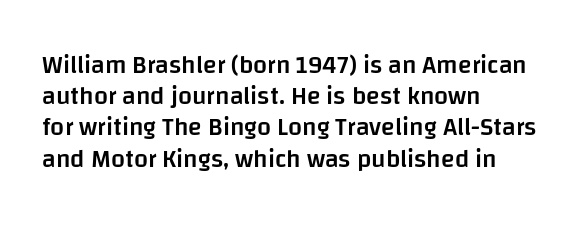
{"italic": "no", "bold": "semi", "underline": "no", "align": "left", "line_spacing": "normal", "line_spacing_ratio": 1.25, "letter_spacing": "normal", "letter_spacing_em": 0.0, "glyph_px": 25}
